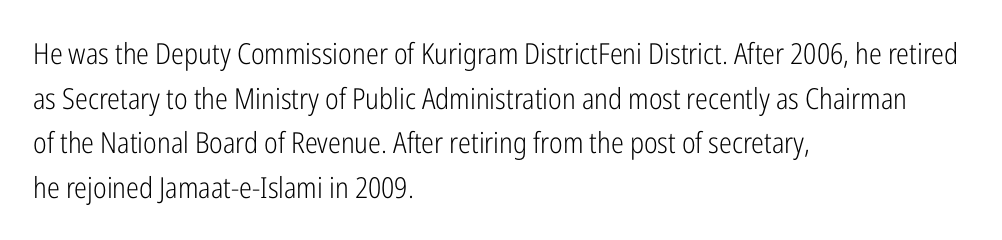
Typeset ragged right — the left edge is the straight one. I'd call this a sans setting — the letters go barefoot. Caption: face not bold, strokes unweighted. The type sits square on the baseline with zero lean. Here the designer chose a conventional face with non-uniform glyph widths. One glance says typical: line gaps are just what's usual.
